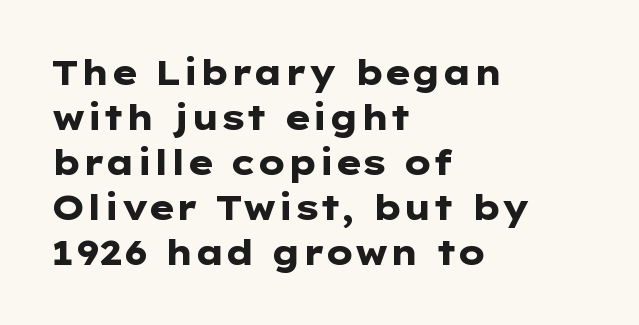
Q: Is the text bold? A: Yes.
Q: Is the text italic (slanted)? A: No, it is upright.
Q: Is the typeface a serif or a sans-serif typeface? A: Sans-serif.
Q: Is the text underlined? A: No.
Q: How is the paragraph aligned? A: Left-aligned.
Q: Is the spacing between letters normal or unusually wide? A: Normal.
Q: Is the spacing between lines tight, normal or loose? A: Normal.
Q: Width (condensed, normal, or wide)? A: Wide.
Q: Stroke contrast? A: Low.
Q: x-height? A: Medium.
Q: Monospaced? A: No.
